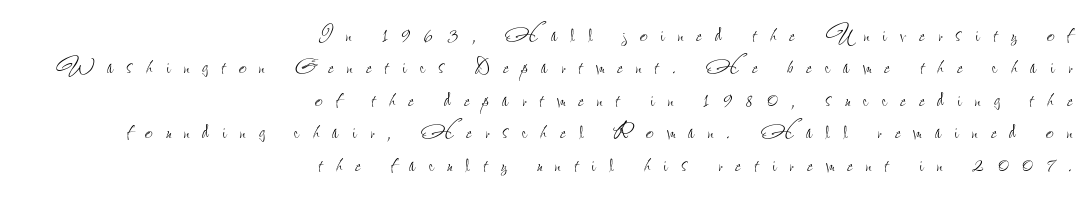
The weight tops out at a normal text grade. Glance below the letters and you will spot only blank space. Notice how the passage keeps a crisp vertical edge on the right only. The type is letterspaced generously, with wide tracking.
